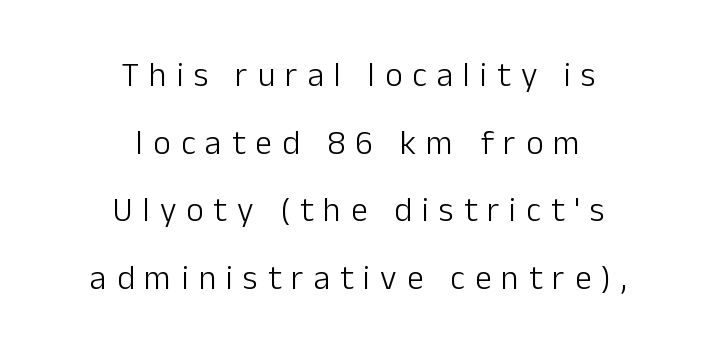
The image shows 34 px light sans-serif type, upright; set centered, loose line spacing (1.99x), unusually wide letter spacing (+0.29 em), not underlined; low stroke contrast and a medium x-height.
